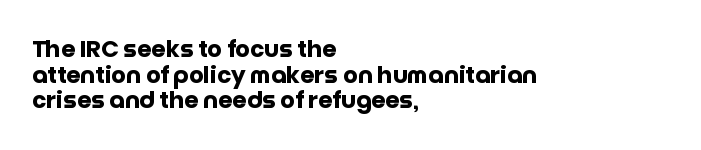
{"italic": "no", "bold": "yes", "underline": "no", "align": "left", "line_spacing": "tight", "line_spacing_ratio": 1.11, "letter_spacing": "normal", "letter_spacing_em": 0.0, "glyph_px": 23}
